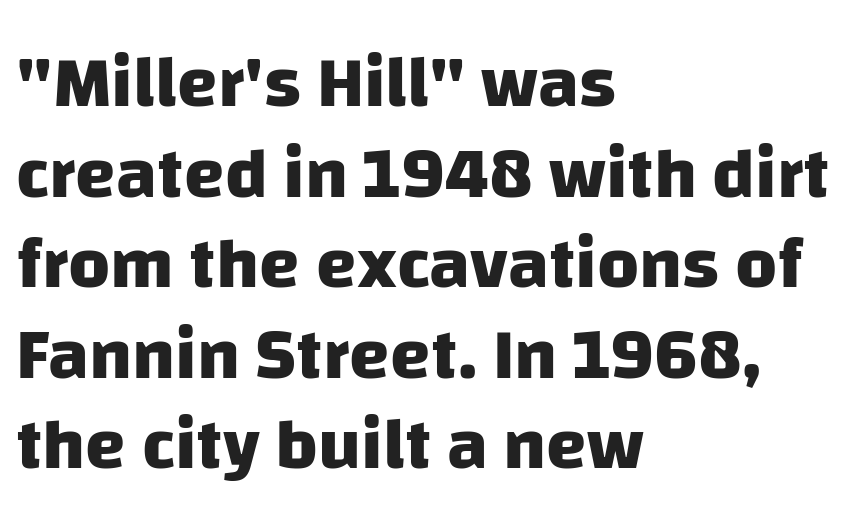
Q: Is the text bold? A: Yes.
Q: Is the typeface a serif or a sans-serif typeface? A: Sans-serif.
Q: Is the text underlined? A: No.
Q: How is the paragraph aligned? A: Left-aligned.
Q: Is the spacing between letters normal or unusually wide? A: Normal.
Q: Width (condensed, normal, or wide)? A: Normal.
Q: Stroke contrast? A: Low.
Q: x-height? A: Large.
Q: Monospaced? A: No.
